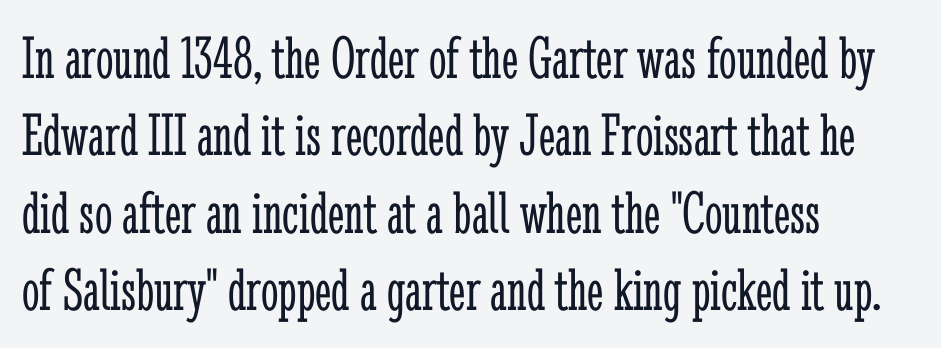
Think of a printed novel: that variable character pitch is what you see here. The text block is weighted toward the left margin, trailing off unevenly rightward. Type style note: has serifs. Successive baselines arrive at the customary interval. Nope, not italic — everything's standing straight.
